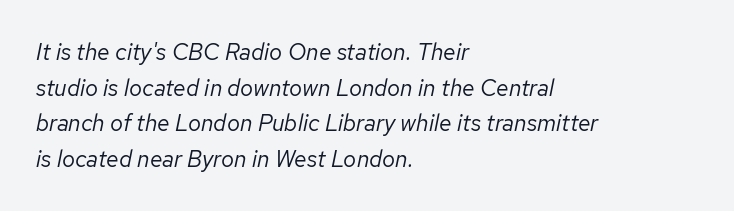
The image shows 23 px text type, italic (leaning right); set left-aligned, normal line spacing (1.55x), normal letter spacing, not underlined.
